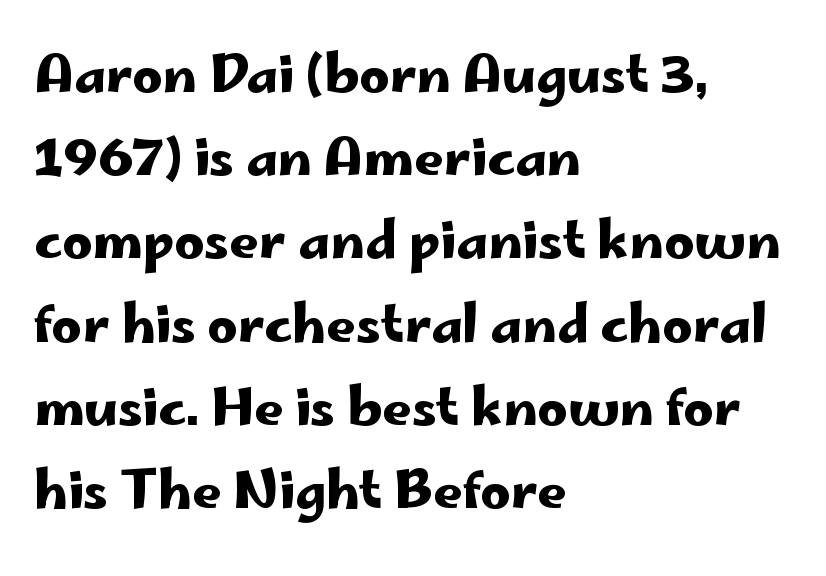
The rendering uses a moderate line-height, typical for paragraphs. This sample is left-justified, so line endings fall wherever the words run out. Style check: upright. This sample uses a sans-serif face. Tracking here is standard; glyphs follow each other at the usual distance.
